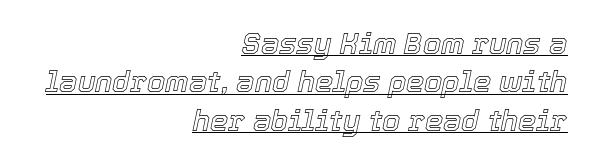
The image shows 29 px text type, italic (leaning right); set right-aligned, normal line spacing (1.32x), normal letter spacing, underlined; a medium x-height.
